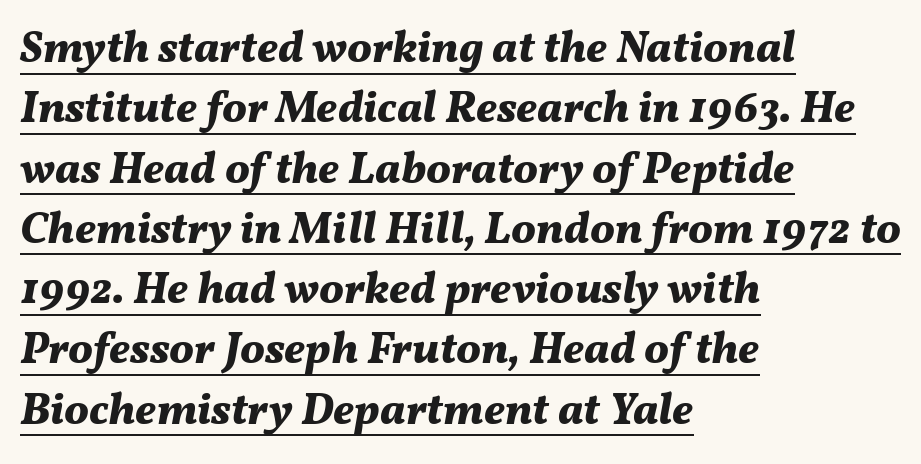
{"italic": "yes", "lean": "right", "slant_degrees": 11, "bold": "yes", "weight": "bold", "width": "normal", "stroke_contrast": "medium", "x_height": "medium", "monospaced": "no", "underline": "yes", "align": "left", "line_spacing": "normal", "line_spacing_ratio": 1.37, "letter_spacing": "normal", "letter_spacing_em": 0.0, "glyph_px": 44}
